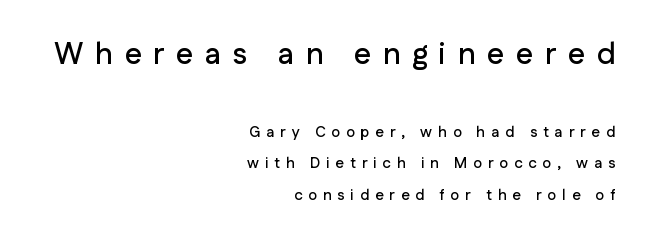
Successive baselines arrive slowly, with a big drop between each. Think of a printed novel: that variable character pitch is what you see here. Line ends are locked; line starts wander. Serif or sans? Sans — the stroke terminals are bare.
